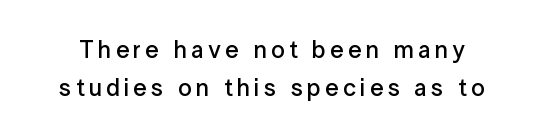
{"italic": "no", "bold": "semi", "underline": "no", "line_spacing": "normal", "line_spacing_ratio": 1.57, "glyph_px": 24}
